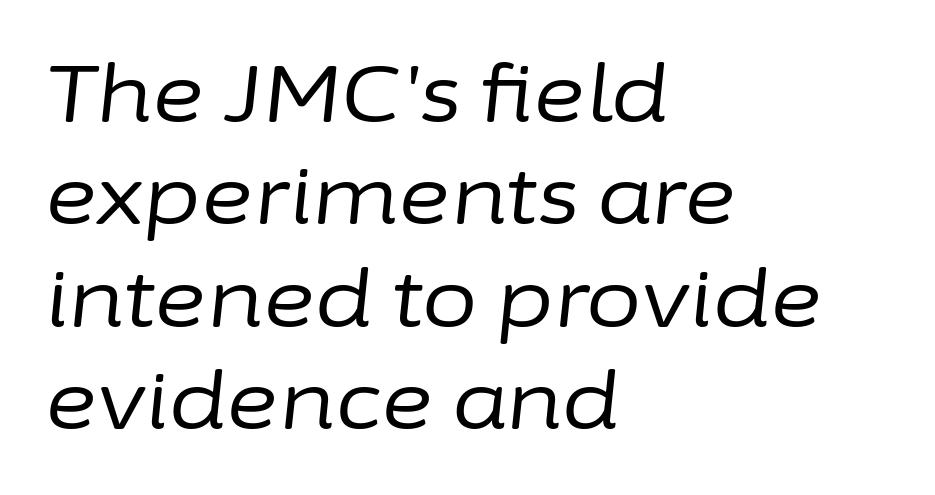
Observe the lean: these are italic letterforms. Does the copy run flush right? No — it runs flush left. Glyph-to-glyph distance matches everyday printed text. Is there much room between lines? A standard amount, neither cramped nor airy. Descender tails drop into unmarked territory.
